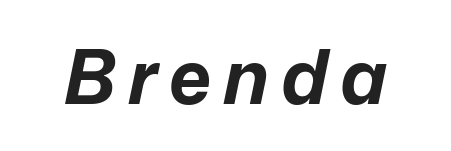
{"italic": "yes", "lean": "right", "slant_degrees": 12, "bold": "yes", "weight": "bold", "width": "normal", "stroke_contrast": "low", "x_height": "medium", "monospaced": "no", "underline": "no", "glyph_px": 74}
